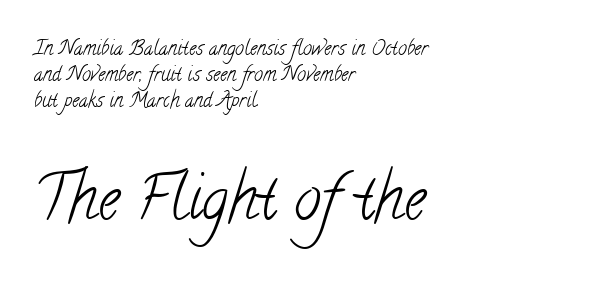
{"serif": "yes", "bold": "no", "weight": "light", "width": "condensed", "stroke_contrast": "low", "x_height": "small", "monospaced": "no", "underline": "no", "align": "left", "line_spacing": "normal", "line_spacing_ratio": 1.29, "letter_spacing": "normal", "letter_spacing_em": 0.0, "larger_block": "second", "size_ratio": 3.0, "glyph_px": 60}
